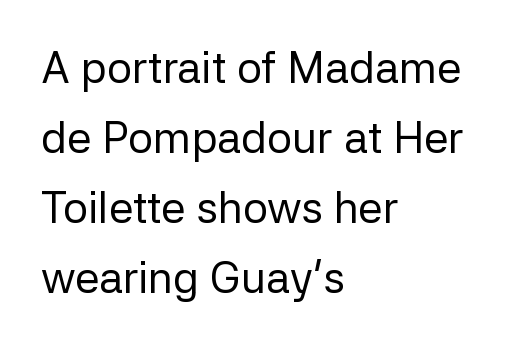
{"serif": "no", "italic": "no", "bold": "no", "weight": "regular", "width": "normal", "stroke_contrast": "low", "x_height": "medium", "monospaced": "no", "underline": "no", "align": "left", "line_spacing": "normal", "line_spacing_ratio": 1.59, "letter_spacing": "normal", "letter_spacing_em": 0.0, "glyph_px": 44}
